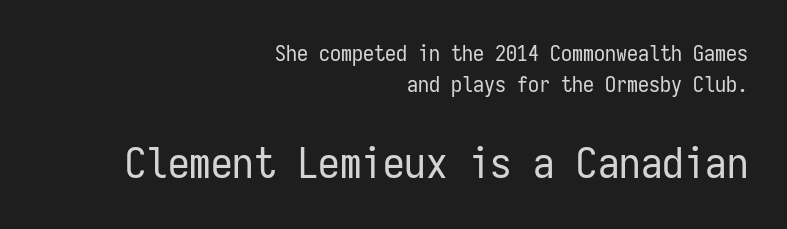
Q: Is the text bold? A: No.
Q: Is the text italic (slanted)? A: No, it is upright.
Q: Is the typeface a serif or a sans-serif typeface? A: Sans-serif.
Q: Is the text underlined? A: No.
Q: How is the paragraph aligned? A: Right-aligned.
Q: Is the spacing between letters normal or unusually wide? A: Normal.
Q: Is the spacing between lines tight, normal or loose? A: Normal.
Q: Which block of text is set in a larger size, the first (top) or the second (bottom)? A: The second (bottom) one.
Q: Width (condensed, normal, or wide)? A: Condensed.
Q: Stroke contrast? A: Low.
Q: x-height? A: Medium.
Q: Monospaced? A: Yes.
